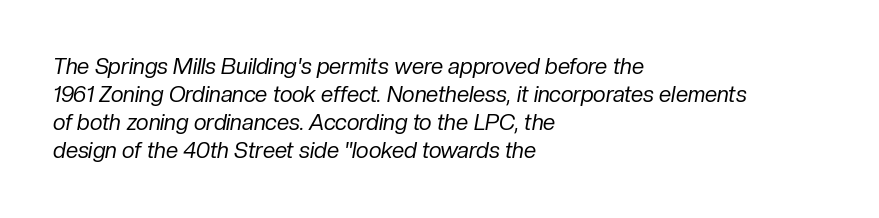
Reading down the column, the eye jumps a familiar distance to each next line. Which margin do the lines hug? The left one — the right edge is uneven. Compared with typical body copy, the letter spacing here is the same. Lines of text with bare space underneath. Vertical stems look standard width or narrower in stroke.
